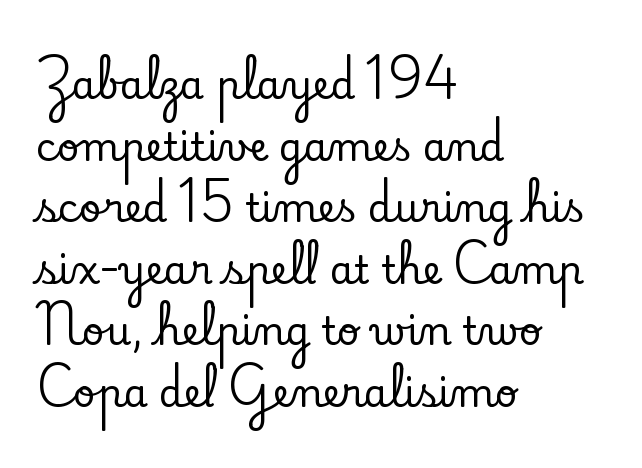
The image shows 39 px serif type, upright; set left-aligned, normal line spacing (1.58x), normal letter spacing, not underlined; low stroke contrast and a small x-height.
